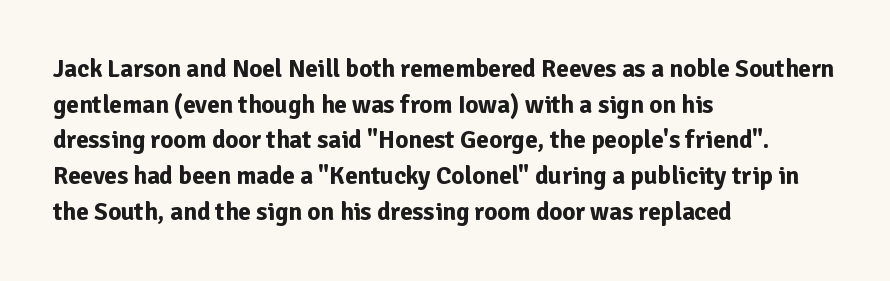
{"italic": "no", "bold": "yes", "underline": "no", "align": "left", "line_spacing": "normal", "line_spacing_ratio": 1.43, "letter_spacing": "normal", "letter_spacing_em": 0.0, "glyph_px": 25}
